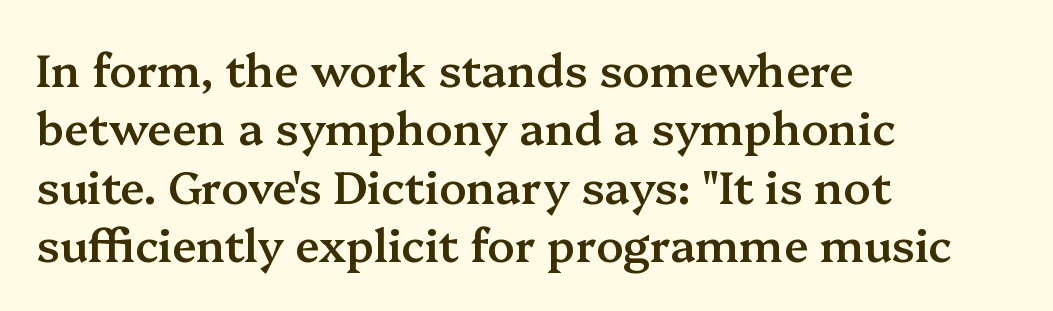
Q: Is the text bold? A: Semi-bold.
Q: Is the text italic (slanted)? A: No, it is upright.
Q: Is the typeface a serif or a sans-serif typeface? A: Serif.
Q: Is the text underlined? A: No.
Q: How is the paragraph aligned? A: Left-aligned.
Q: Is the spacing between letters normal or unusually wide? A: Normal.
Q: Is the spacing between lines tight, normal or loose? A: Normal.
Q: Width (condensed, normal, or wide)? A: Normal.
Q: Stroke contrast? A: Medium.
Q: x-height? A: Medium.
Q: Monospaced? A: No.
